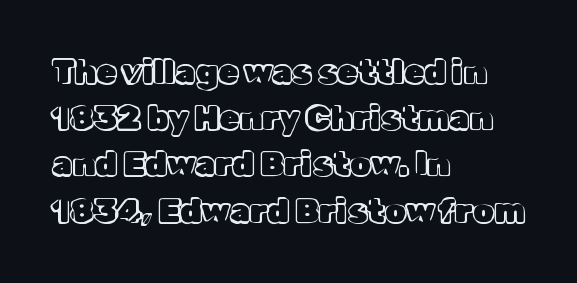
The image shows 33 px text type, upright; set left-aligned, normal line spacing (1.4x), normal letter spacing, not underlined; a medium x-height.
